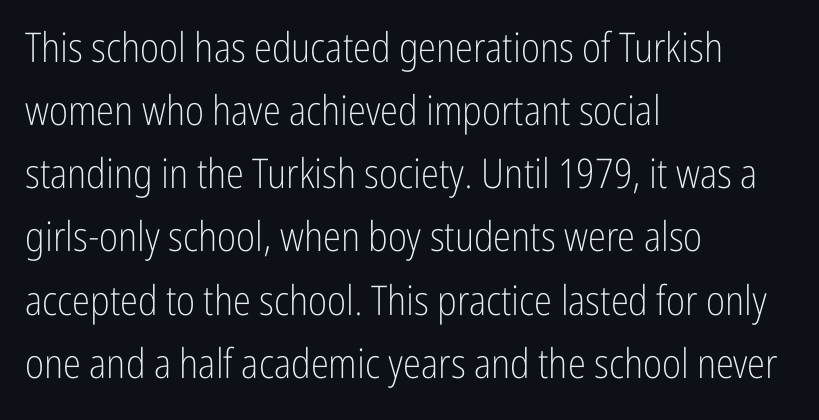
{"serif": "no", "italic": "no", "bold": "no", "weight": "light", "width": "condensed", "stroke_contrast": "low", "x_height": "medium", "monospaced": "no", "underline": "no", "align": "left", "line_spacing": "normal", "line_spacing_ratio": 1.54, "letter_spacing": "normal", "letter_spacing_em": 0.0, "glyph_px": 41}
